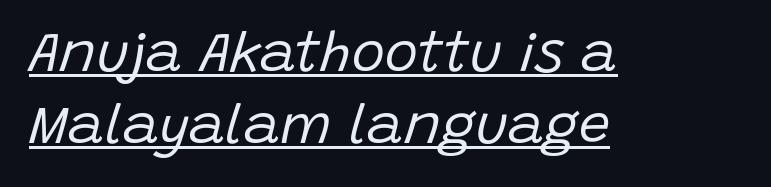
Spacing between characters is what you'd get straight out of the box. Is the stroke heavy? The answer is a plain regular-or-lighter. The string is rendered with underlining switched on. Left-aligned paragraph, ragged on the right. Style check: oblique. Varying glyph widths throughout — classic text-font behaviour.
